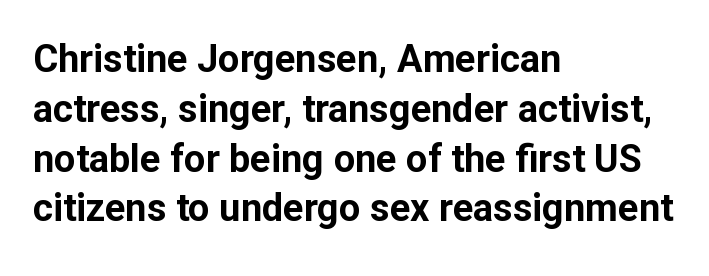
{"serif": "no", "italic": "no", "bold": "yes", "weight": "bold", "width": "normal", "stroke_contrast": "low", "x_height": "medium", "monospaced": "no", "underline": "no", "align": "left", "line_spacing": "normal", "line_spacing_ratio": 1.31, "letter_spacing": "normal", "letter_spacing_em": 0.0, "glyph_px": 38}
